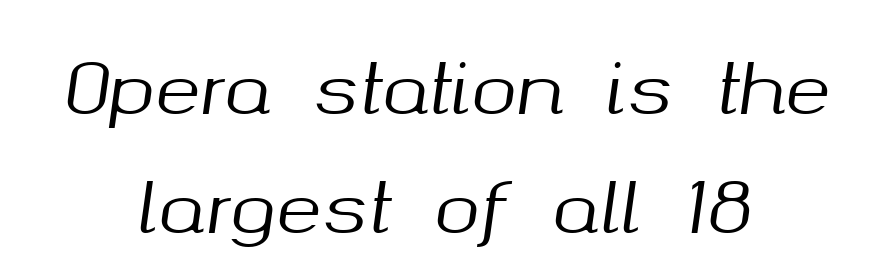
Q: Is the text italic (slanted)? A: Yes, it leans right by about 8 degrees.
Q: Is the text underlined? A: No.
Q: How is the paragraph aligned? A: Centered.
Q: Is the spacing between letters normal or unusually wide? A: Normal.
Q: Width (condensed, normal, or wide)? A: Normal.
Q: Stroke contrast? A: Medium.
Q: x-height? A: Medium.
Q: Monospaced? A: No.
